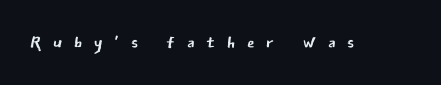
Q: Is the text bold? A: No.
Q: Is the text italic (slanted)? A: No, it is upright.
Q: Is the text underlined? A: No.
Q: Is the spacing between letters normal or unusually wide? A: Unusually wide.
